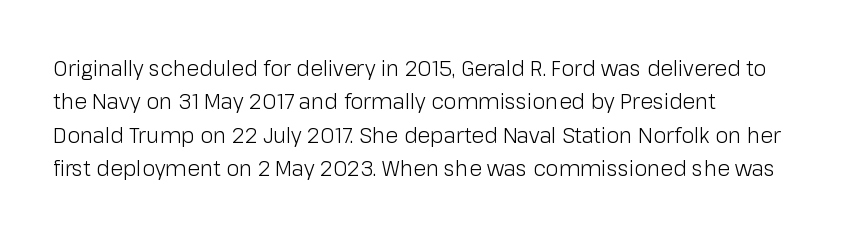
{"italic": "no", "bold": "no", "underline": "no", "align": "left", "line_spacing": "normal", "line_spacing_ratio": 1.59, "letter_spacing": "normal", "letter_spacing_em": 0.0, "glyph_px": 21}
